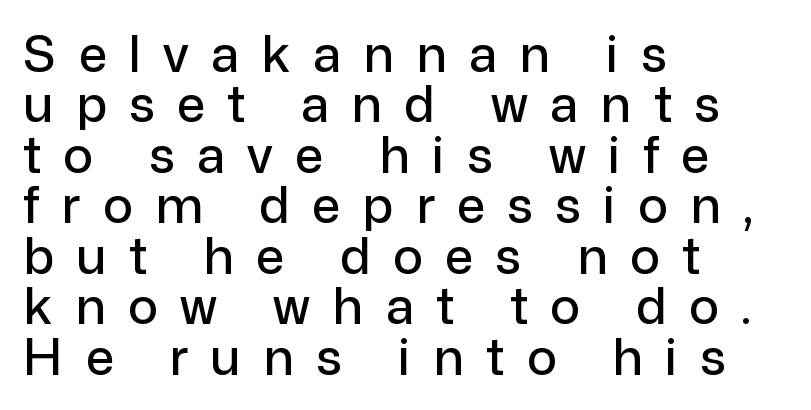
{"serif": "no", "italic": "no", "width": "normal", "stroke_contrast": "low", "x_height": "medium", "monospaced": "no", "underline": "no", "align": "left", "line_spacing": "tight", "line_spacing_ratio": 1.01, "letter_spacing": "wide", "letter_spacing_em": 0.45, "glyph_px": 50}
